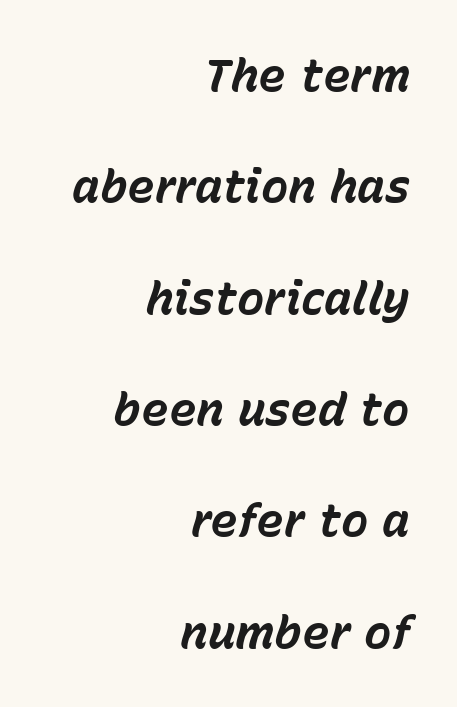
{"italic": "yes", "lean": "right", "slant_degrees": 15, "bold": "yes", "weight": "bold", "width": "normal", "stroke_contrast": "low", "x_height": "medium", "monospaced": "no", "underline": "no", "align": "right", "line_spacing": "loose", "line_spacing_ratio": 2.42, "letter_spacing": "normal", "letter_spacing_em": 0.0, "glyph_px": 46}
